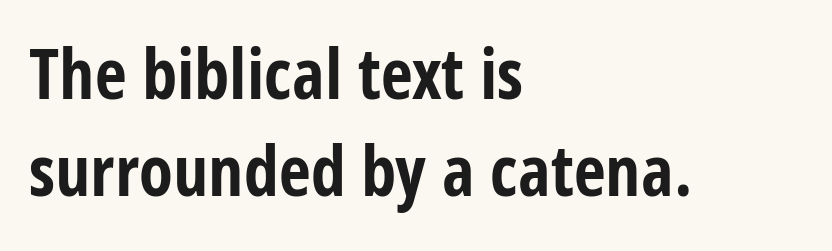
{"serif": "no", "italic": "no", "bold": "yes", "weight": "bold", "width": "condensed", "stroke_contrast": "low", "x_height": "large", "monospaced": "no", "underline": "no", "align": "left", "line_spacing": "normal", "line_spacing_ratio": 1.38, "letter_spacing": "normal", "letter_spacing_em": 0.0, "glyph_px": 70}
